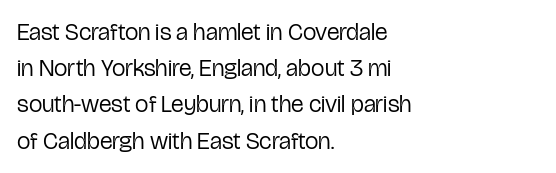
Q: Is the text bold? A: No.
Q: Is the text italic (slanted)? A: No, it is upright.
Q: Is the text underlined? A: No.
Q: How is the paragraph aligned? A: Left-aligned.
Q: Is the spacing between letters normal or unusually wide? A: Normal.
Q: Is the spacing between lines tight, normal or loose? A: Normal.
